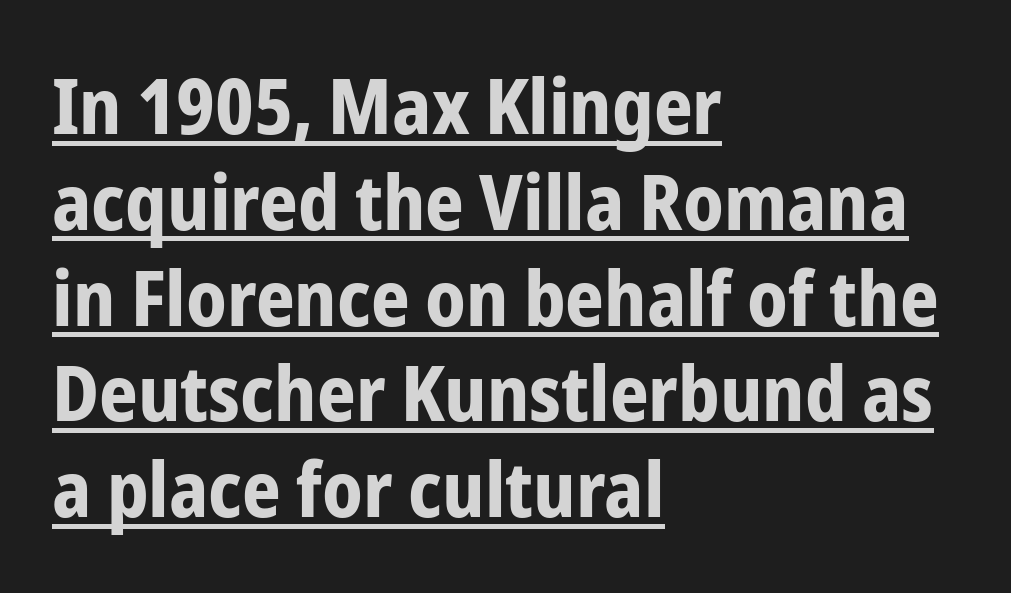
The image shows 76 px bold, condensed sans-serif type, upright; set left-aligned, normal line spacing (1.26x), normal letter spacing, underlined; low stroke contrast and a medium x-height.
